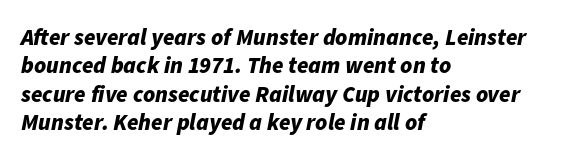
Q: Is the text bold? A: Yes.
Q: Is the text italic (slanted)? A: Yes, it leans right by about 11 degrees.
Q: Is the text underlined? A: No.
Q: How is the paragraph aligned? A: Left-aligned.
Q: Is the spacing between letters normal or unusually wide? A: Normal.
